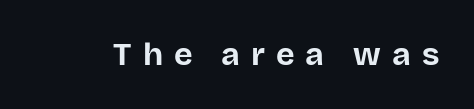
The tracking jumps out immediately: characters are airy and widely separated. Underline: absent. Looks like regular typesetting: each glyph gets only the width it needs. How heavy is the stroke? Heavy — this is a bold. Do the letters lean? They stand straight.
